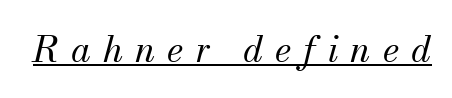
The image shows 36 px regular-weight serif type, italic (leaning right); set unusually wide letter spacing (+0.33 em), underlined; medium stroke contrast and a small x-height.
